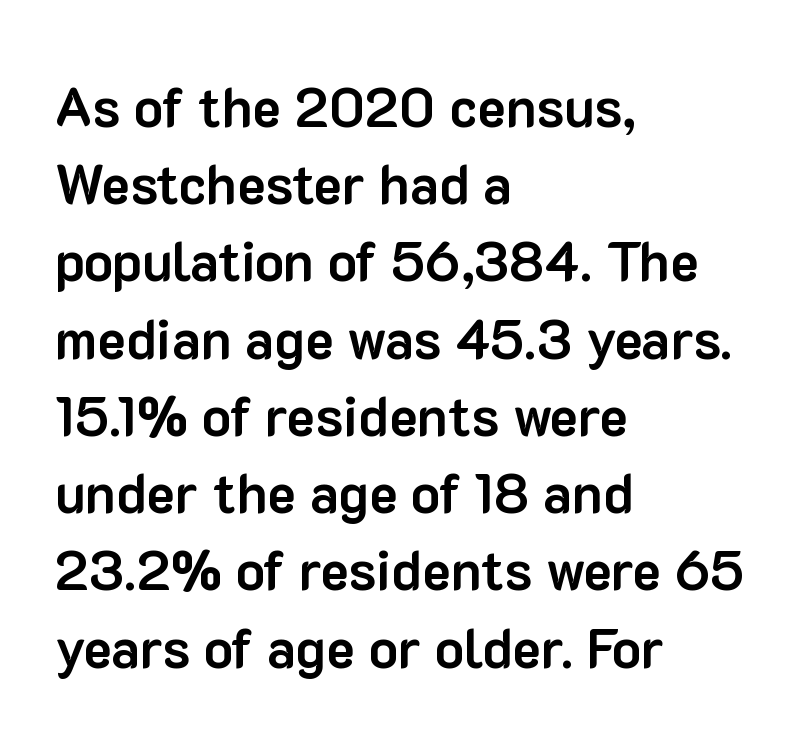
Q: Is the text bold? A: Yes.
Q: Is the text italic (slanted)? A: No, it is upright.
Q: Is the typeface a serif or a sans-serif typeface? A: Sans-serif.
Q: Is the text underlined? A: No.
Q: How is the paragraph aligned? A: Left-aligned.
Q: Is the spacing between letters normal or unusually wide? A: Normal.
Q: Is the spacing between lines tight, normal or loose? A: Normal.
Q: Width (condensed, normal, or wide)? A: Normal.
Q: Stroke contrast? A: Low.
Q: x-height? A: Medium.
Q: Monospaced? A: No.
